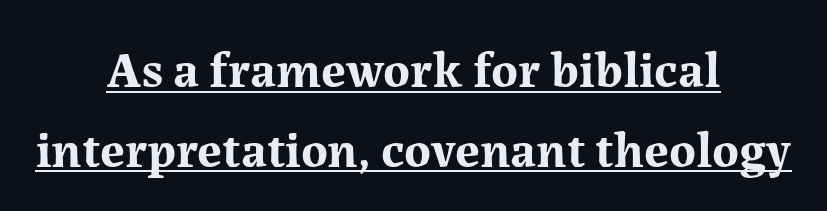
Q: Is the text bold? A: Yes.
Q: Is the text italic (slanted)? A: No, it is upright.
Q: Is the typeface a serif or a sans-serif typeface? A: Serif.
Q: Is the text underlined? A: Yes.
Q: How is the paragraph aligned? A: Centered.
Q: Is the spacing between letters normal or unusually wide? A: Normal.
Q: Is the spacing between lines tight, normal or loose? A: Normal.
Q: Width (condensed, normal, or wide)? A: Normal.
Q: Stroke contrast? A: Medium.
Q: x-height? A: Medium.
Q: Monospaced? A: No.
